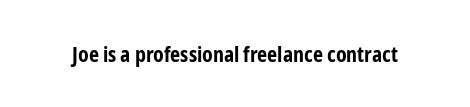
The image shows 22 px bold type, upright; set normal letter spacing, not underlined.
